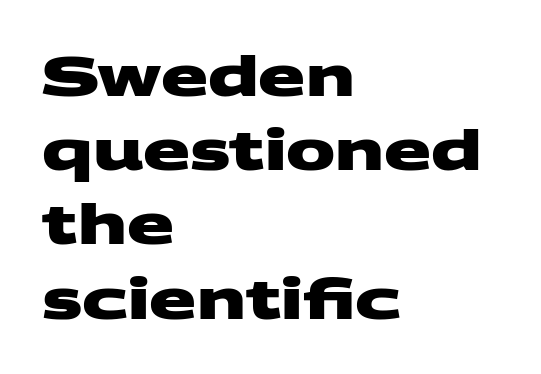
The rendering uses natural spacing where letterforms have individual widths. Caption: multi-line text, flush left, ragged right. The characters look thick and weighty, a clear bold. The baseline area is clear. The letters carry no serifs — their stems end cleanly without finishing strokes.
